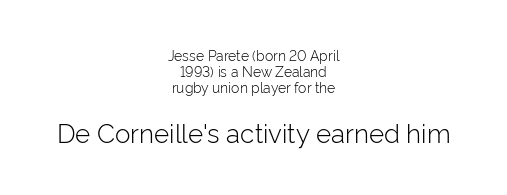
{"italic": "no", "bold": "no", "underline": "no", "align": "center", "line_spacing": "tight", "line_spacing_ratio": 1.15, "letter_spacing": "normal", "letter_spacing_em": 0.0, "larger_block": "second", "size_ratio": 1.86, "glyph_px": 26}
